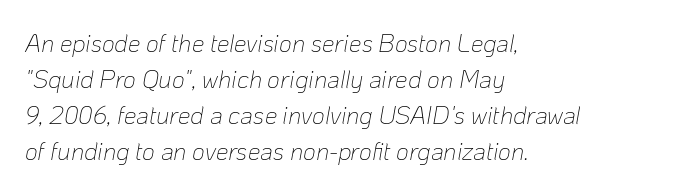
Slanted lettering throughout. A light-to-regular cut is what we see here. One glance says typical: line gaps are just what's usual. This rendering features lettering with no underline. Horizontal alignment here is leftward, the default for most running prose.
